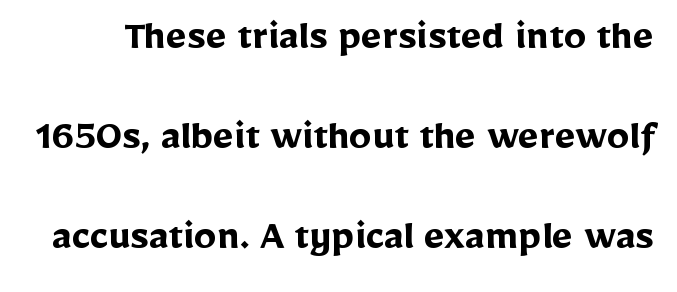
{"serif": "no", "italic": "no", "bold": "yes", "weight": "semibold", "width": "normal", "stroke_contrast": "low", "x_height": "medium", "monospaced": "no", "underline": "no", "line_spacing": "loose", "line_spacing_ratio": 2.22, "letter_spacing": "normal", "letter_spacing_em": 0.0, "glyph_px": 45}
